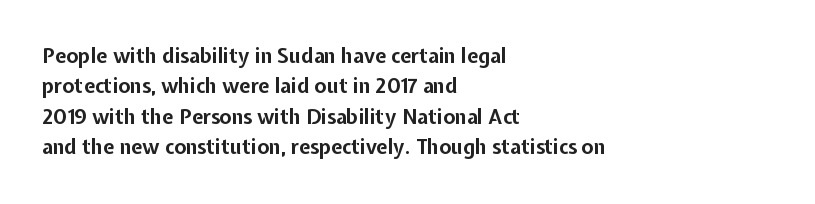
The image shows 20 px bold type, upright; set left-aligned, normal line spacing (1.52x), normal letter spacing, not underlined.
